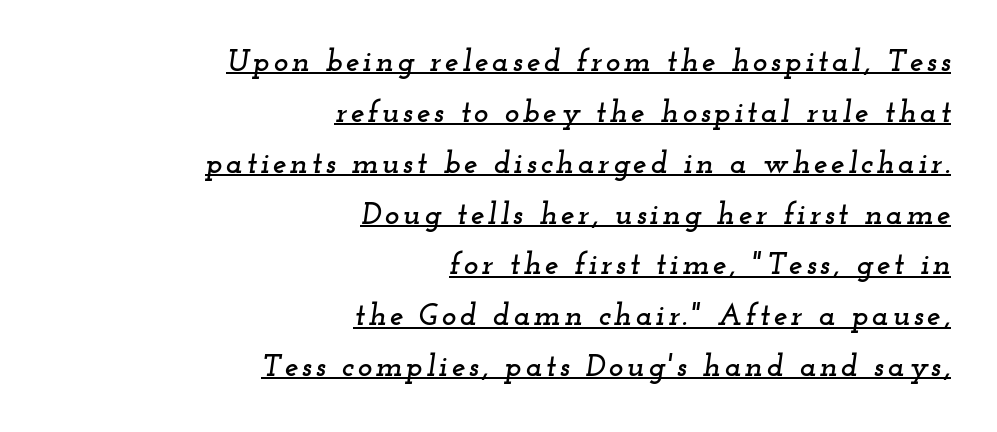
The image shows 31 px wide serif type, italic (leaning right); set right-aligned, normal line spacing (1.64x), underlined; low stroke contrast and a small x-height.
